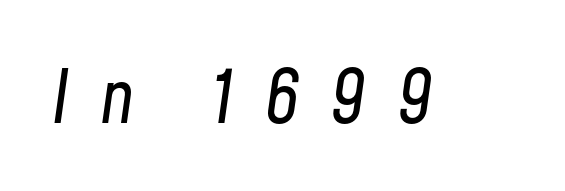
A typesetter would call this proportional, since set widths differ per character. The typeface has the unassuming heft of standard copy or less. Characters follow at a spacing far wider than the type designer built in. Letters rest on an invisible, unmarked baseline. Posture: slanted.
